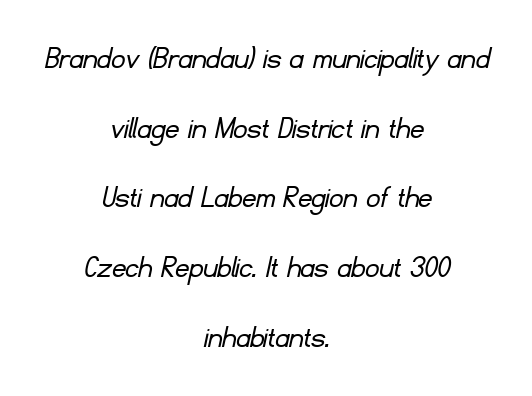
The glyphs in this specimen are sans serif. This rendering leaves character spacing at its baseline value. Honestly, there is no underline to notice here at all. Typeset on center — no edge is straight. Leading is clearly above the norm, producing a sparse column. This sample has the flowing, uneven cadence of proportional lettering.
